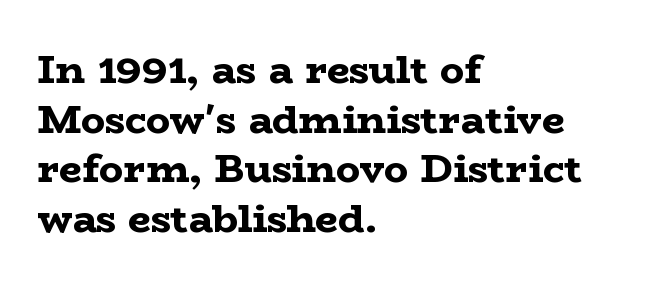
The image shows 40 px bold, wide serif type, upright; set left-aligned, line spacing 1.24x, normal letter spacing, not underlined; low stroke contrast and a medium x-height.
